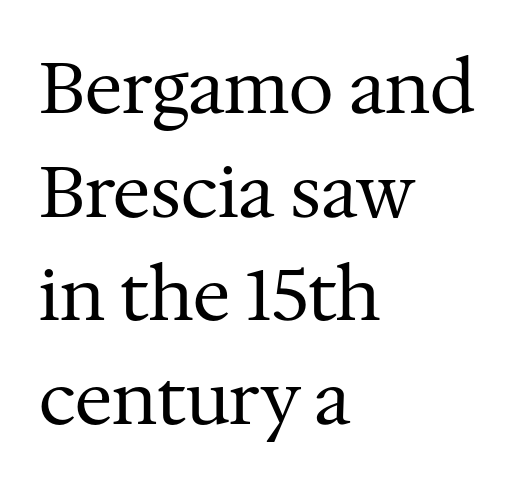
{"serif": "yes", "italic": "no", "bold": "no", "weight": "regular", "width": "normal", "stroke_contrast": "medium", "x_height": "medium", "monospaced": "no", "underline": "no", "align": "left", "line_spacing": "normal", "line_spacing_ratio": 1.44, "letter_spacing": "normal", "letter_spacing_em": 0.0, "glyph_px": 72}
